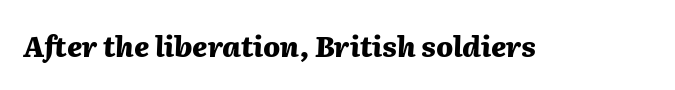
Note the varied advance widths — an 'i' is clearly narrower than an 'm'. Chunky letters — that's bold for sure. Words appear dense and cohesive because spacing is normal. The string is rendered with underlining switched off.
